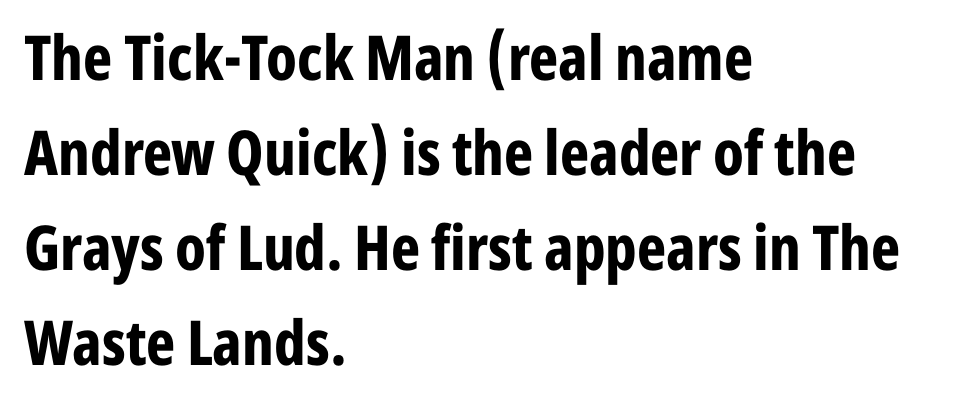
The image shows 62 px bold, condensed sans-serif type, upright; set left-aligned, normal line spacing (1.53x), normal letter spacing, not underlined; low stroke contrast and a medium x-height.
